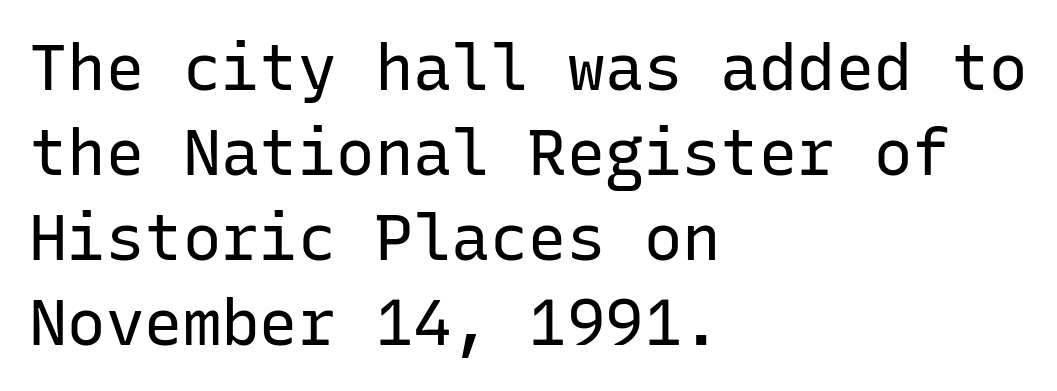
{"serif": "no", "italic": "no", "bold": "no", "weight": "regular", "width": "normal", "stroke_contrast": "low", "x_height": "medium", "monospaced": "yes", "underline": "no", "align": "left", "line_spacing": "normal", "line_spacing_ratio": 1.33, "letter_spacing": "normal", "letter_spacing_em": 0.0, "glyph_px": 64}
